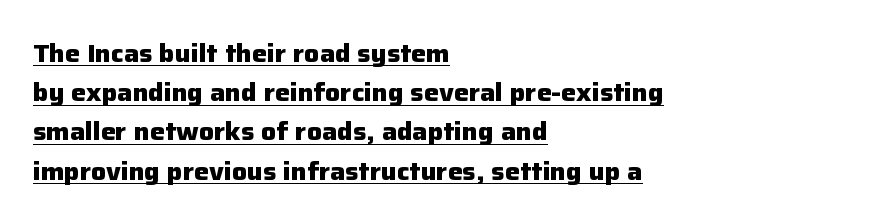
Baseline-to-baseline distance is the conventional proportion of letter height. The lines are quadded left. The rendered words wear a rule along their underside. These words are printed bold, with thick strokes throughout. Students, note that the glyphs here touch the page at normal intervals.
